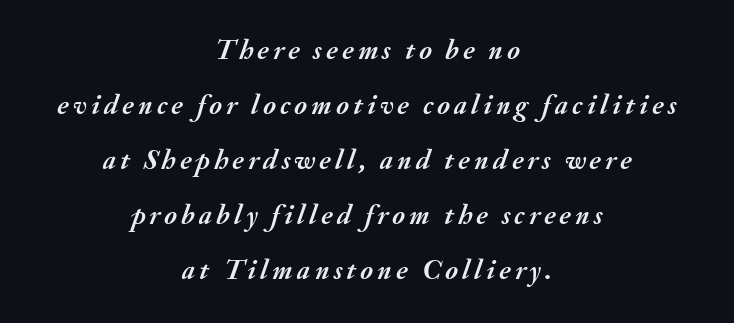
The image shows 28 px semibold type, italic (leaning right); set centered, loose line spacing (1.96x), not underlined; medium stroke contrast and a small x-height.
